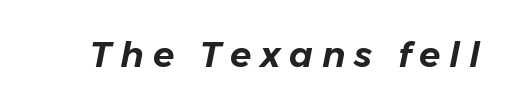
{"italic": "yes", "lean": "right", "slant_degrees": 11, "width": "normal", "stroke_contrast": "low", "x_height": "medium", "monospaced": "no", "underline": "no", "letter_spacing": "wide", "letter_spacing_em": 0.25, "glyph_px": 35}
